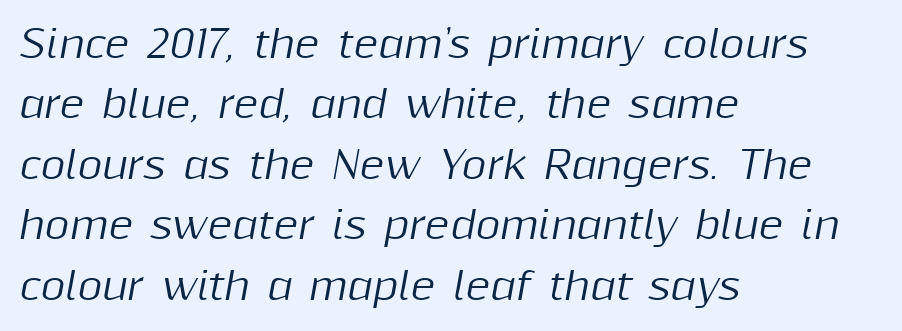
Q: Is the text italic (slanted)? A: Yes, it leans right by about 10 degrees.
Q: Is the text underlined? A: No.
Q: How is the paragraph aligned? A: Left-aligned.
Q: Is the spacing between letters normal or unusually wide? A: Normal.
Q: Is the spacing between lines tight, normal or loose? A: Normal.
Q: Width (condensed, normal, or wide)? A: Normal.
Q: Stroke contrast? A: Medium.
Q: x-height? A: Medium.
Q: Monospaced? A: No.
